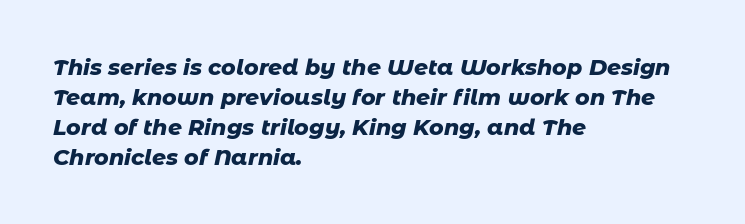
Italic: yes, the glyphs are oblique. Is the letter spacing exaggerated? No — it looks like the ordinary default. The string is rendered with underlining switched off. Reading down the block, your eye returns to a fixed left position each line. The passage shown is emphatically bold.
